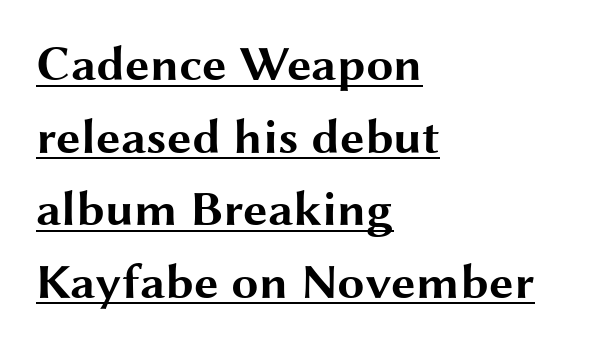
Q: Is the text bold? A: Yes.
Q: Is the text italic (slanted)? A: No, it is upright.
Q: Is the typeface a serif or a sans-serif typeface? A: Sans-serif.
Q: Is the text underlined? A: Yes.
Q: How is the paragraph aligned? A: Left-aligned.
Q: Is the spacing between letters normal or unusually wide? A: Normal.
Q: Is the spacing between lines tight, normal or loose? A: Normal.
Q: Width (condensed, normal, or wide)? A: Wide.
Q: Stroke contrast? A: Medium.
Q: x-height? A: Medium.
Q: Monospaced? A: No.
